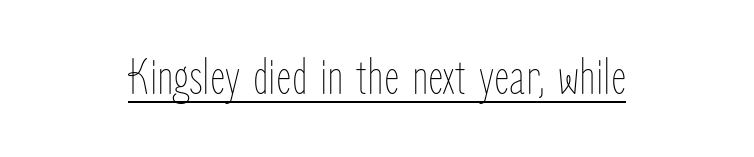
{"italic": "no", "bold": "no", "weight": "thin", "width": "condensed", "stroke_contrast": "low", "x_height": "medium", "monospaced": "no", "underline": "yes", "letter_spacing": "normal", "letter_spacing_em": 0.0, "glyph_px": 53}
